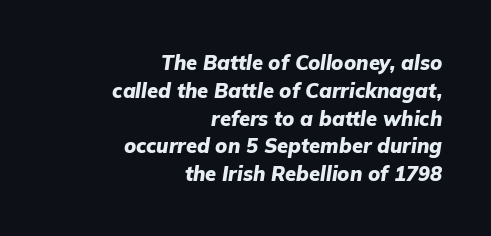
Interline gaps are of average width in this sample. Posture: slanted. The lines are quadded right. These lines keep a tight, regular rhythm from letter to letter. Typographic density is high because the face is bold. No word sits above an underline.
